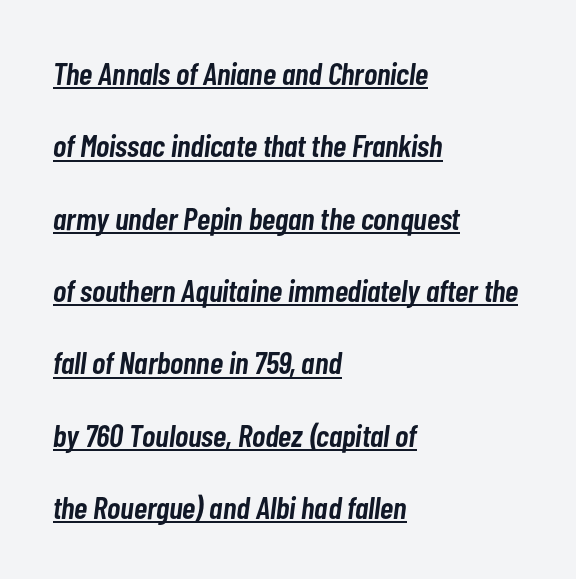
The image shows 32 px semibold, condensed type, italic (leaning right); set left-aligned, loose line spacing (2.26x), normal letter spacing, underlined; low stroke contrast and a medium x-height.
